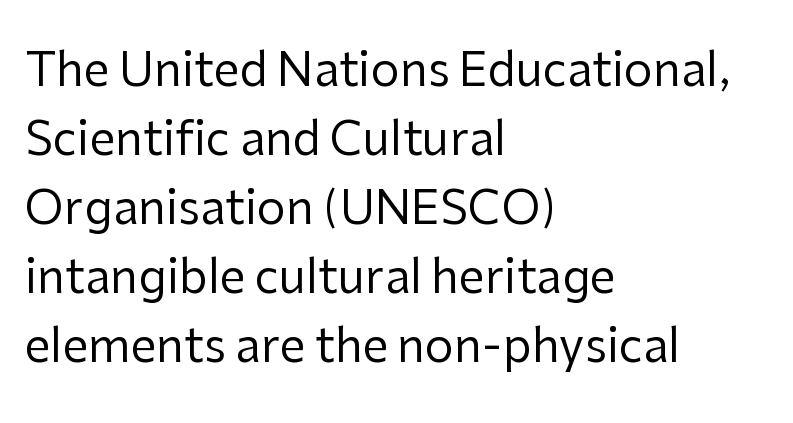
{"serif": "no", "italic": "no", "bold": "no", "weight": "regular", "width": "normal", "stroke_contrast": "low", "x_height": "medium", "monospaced": "no", "underline": "no", "align": "left", "line_spacing": "normal", "line_spacing_ratio": 1.5, "letter_spacing": "normal", "letter_spacing_em": 0.0, "glyph_px": 46}
